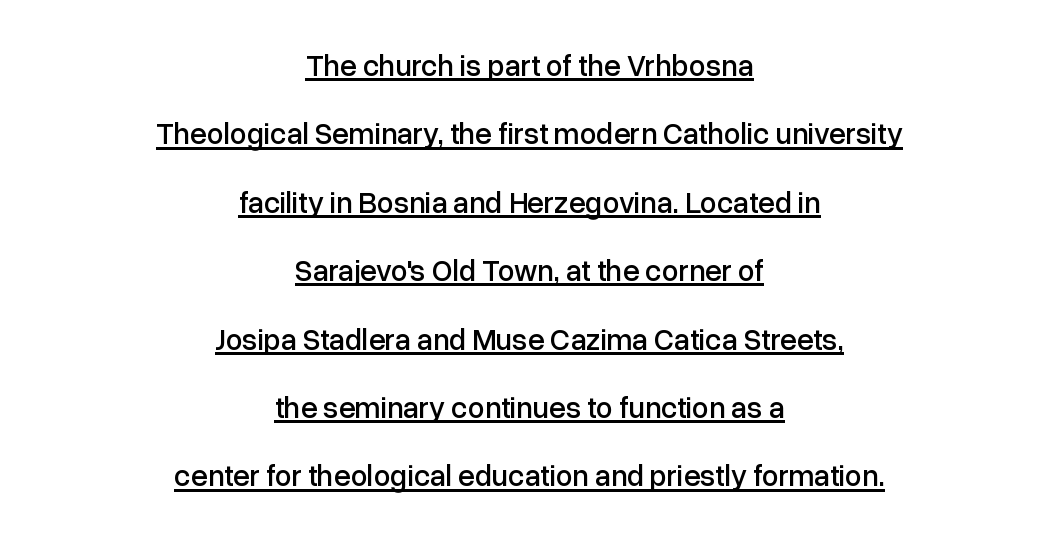
{"serif": "no", "italic": "no", "width": "normal", "stroke_contrast": "low", "x_height": "medium", "monospaced": "no", "underline": "yes", "align": "center", "line_spacing": "loose", "line_spacing_ratio": 2.28, "letter_spacing": "normal", "letter_spacing_em": 0.0, "glyph_px": 30}
